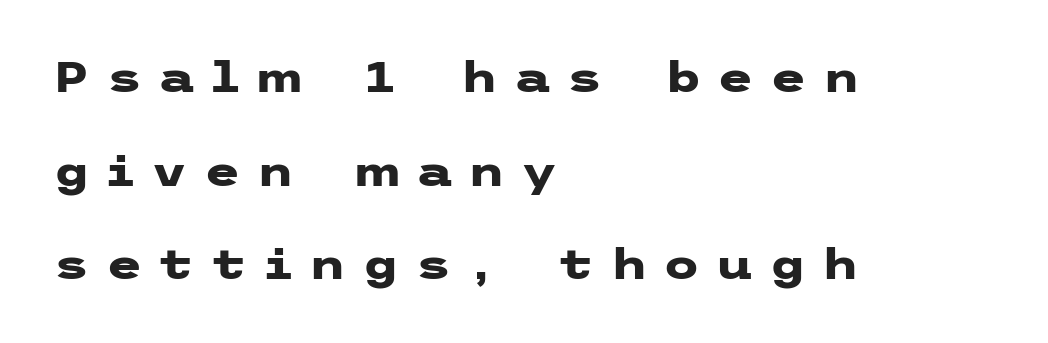
Students, this is bold: see how much ink each stroke carries. Quick note: interline space is abundant. Typographically, this falls in the sans-serif category. Spacing between characters has been opened up far beyond the box default.
